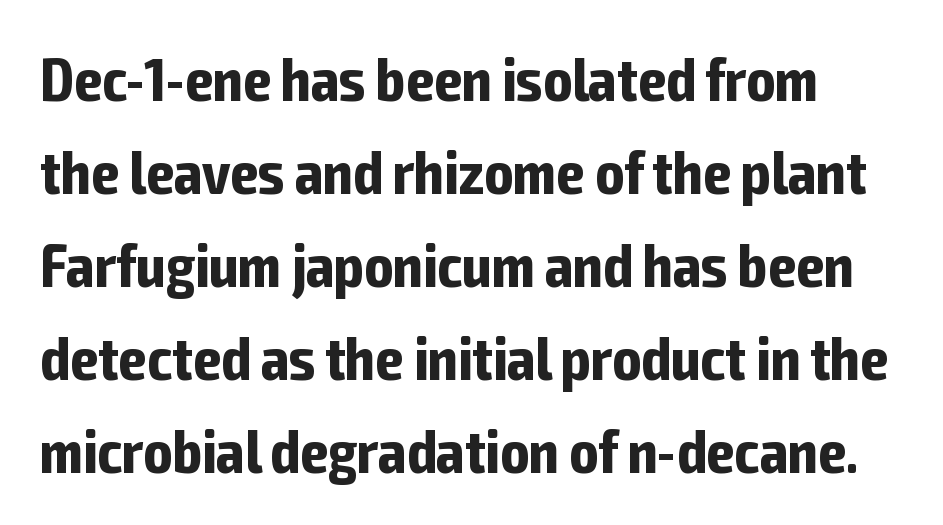
{"serif": "no", "italic": "no", "bold": "yes", "weight": "bold", "width": "condensed", "stroke_contrast": "low", "x_height": "medium", "monospaced": "no", "underline": "no", "line_spacing": "normal", "line_spacing_ratio": 1.55, "letter_spacing": "normal", "letter_spacing_em": 0.0, "glyph_px": 60}
